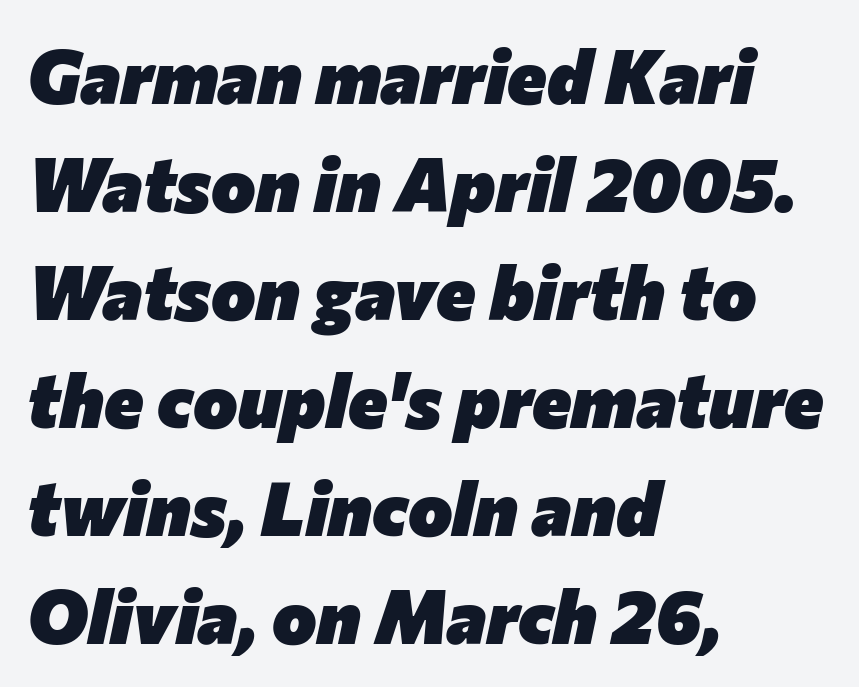
{"italic": "yes", "lean": "right", "slant_degrees": 12, "bold": "yes", "weight": "heavy", "width": "normal", "stroke_contrast": "low", "x_height": "medium", "monospaced": "no", "underline": "no", "align": "left", "line_spacing": "normal", "line_spacing_ratio": 1.44, "letter_spacing": "normal", "letter_spacing_em": 0.0, "glyph_px": 75}
